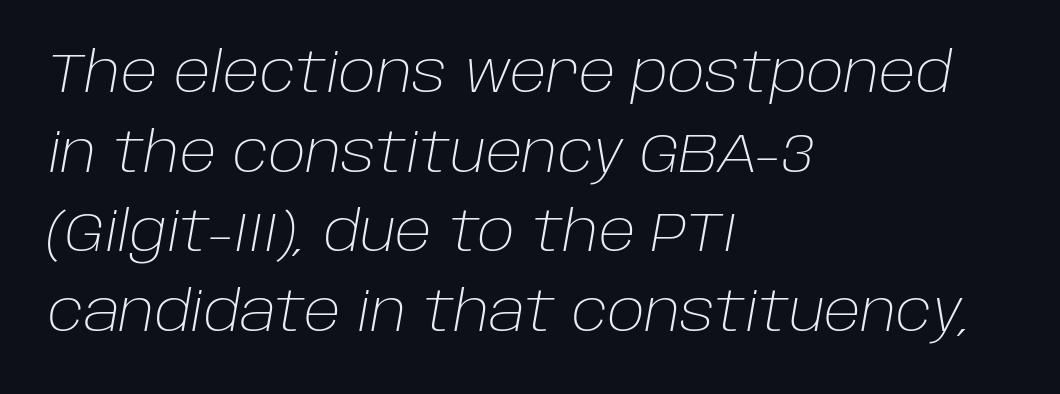
{"italic": "yes", "lean": "right", "slant_degrees": 10, "bold": "no", "weight": "light", "width": "normal", "stroke_contrast": "low", "x_height": "large", "monospaced": "no", "underline": "no", "align": "left", "line_spacing": "normal", "line_spacing_ratio": 1.45, "letter_spacing": "normal", "letter_spacing_em": 0.0, "glyph_px": 55}
